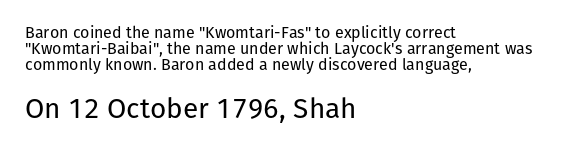
The image shows 28 px regular-weight sans-serif type, upright; set left-aligned, tight line spacing (1.0x), normal letter spacing, not underlined; the second (bottom) block is 1.75x larger; low stroke contrast and a medium x-height.
